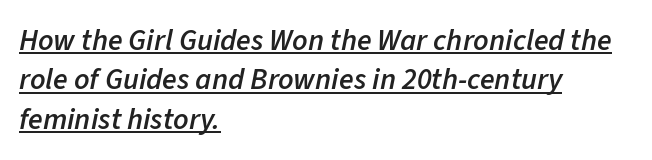
The rendered words wear a rule along their underside. Evenly set lines give the paragraph a standard silhouette. Each word holds together tightly as a unit, with standard inter-letter gaps. Note the varied advance widths — an 'i' is clearly narrower than an 'm'.
